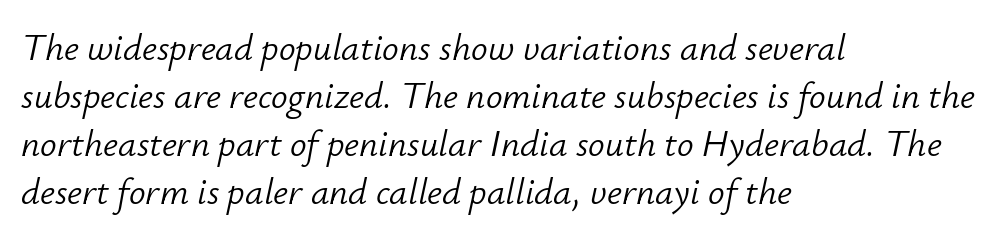
The image shows 37 px light type, italic (leaning right); set left-aligned, normal line spacing (1.3x), normal letter spacing, not underlined; low stroke contrast and a small x-height.
